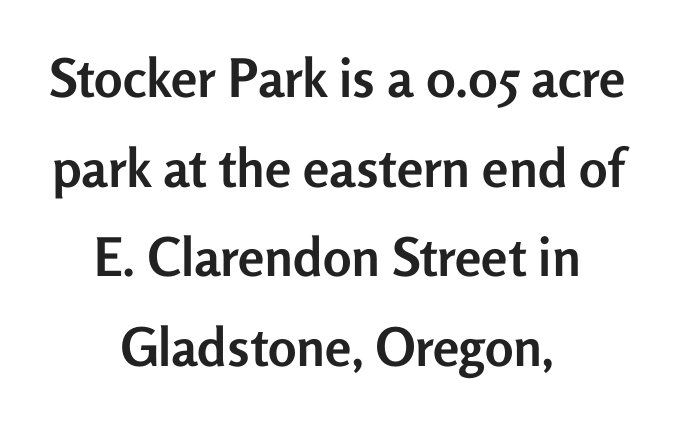
{"serif": "no", "italic": "no", "bold": "yes", "weight": "semibold", "width": "normal", "stroke_contrast": "low", "x_height": "medium", "monospaced": "no", "underline": "no", "align": "center", "line_spacing": "normal", "line_spacing_ratio": 1.69, "letter_spacing": "normal", "letter_spacing_em": 0.0, "glyph_px": 53}
